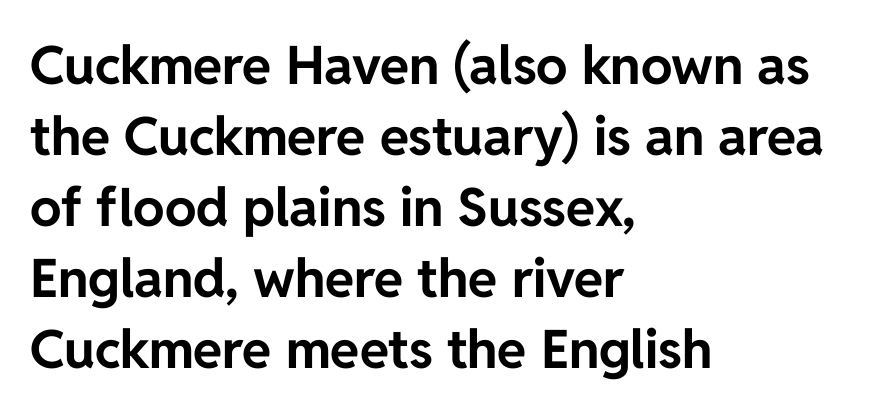
Q: Is the text bold? A: Yes.
Q: Is the text italic (slanted)? A: No, it is upright.
Q: Is the typeface a serif or a sans-serif typeface? A: Sans-serif.
Q: Is the text underlined? A: No.
Q: How is the paragraph aligned? A: Left-aligned.
Q: Is the spacing between letters normal or unusually wide? A: Normal.
Q: Is the spacing between lines tight, normal or loose? A: Normal.
Q: Width (condensed, normal, or wide)? A: Normal.
Q: Stroke contrast? A: Low.
Q: x-height? A: Medium.
Q: Monospaced? A: No.
